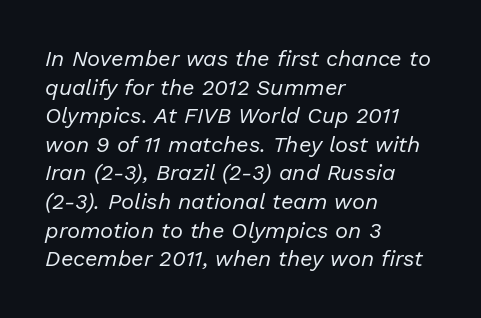
{"italic": "yes", "lean": "right", "slant_degrees": 13, "bold": "no", "underline": "no", "align": "left", "line_spacing": "normal", "line_spacing_ratio": 1.3, "letter_spacing": "normal", "letter_spacing_em": 0.0, "glyph_px": 22}
